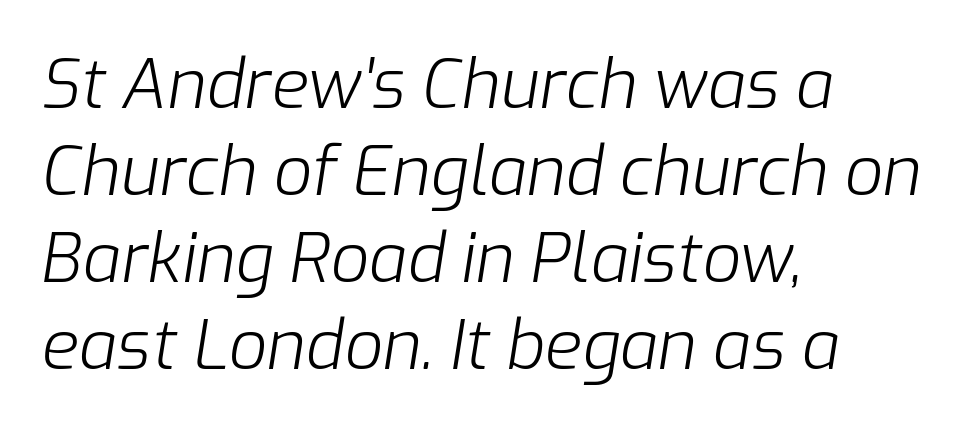
The words here are not underlined. The rendering uses natural spacing where letterforms have individual widths. Each new line begins a customary step beneath the previous one. Horizontal alignment here is leftward, the default for most running prose.
